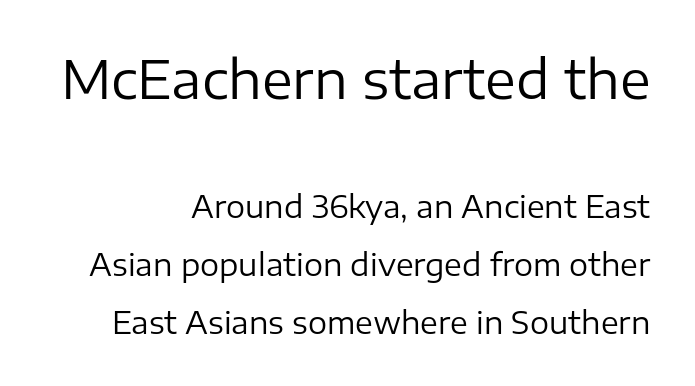
{"serif": "no", "italic": "no", "bold": "no", "weight": "regular", "width": "normal", "stroke_contrast": "low", "x_height": "medium", "monospaced": "no", "underline": "no", "align": "right", "line_spacing": "loose", "line_spacing_ratio": 1.93, "letter_spacing": "normal", "letter_spacing_em": 0.0, "larger_block": "first", "size_ratio": 1.73, "glyph_px": 52}
